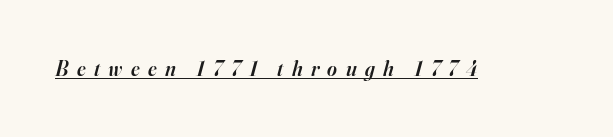
{"italic": "yes", "lean": "right", "slant_degrees": 16, "bold": "semi", "underline": "yes", "letter_spacing": "wide", "letter_spacing_em": 0.4, "glyph_px": 21}
